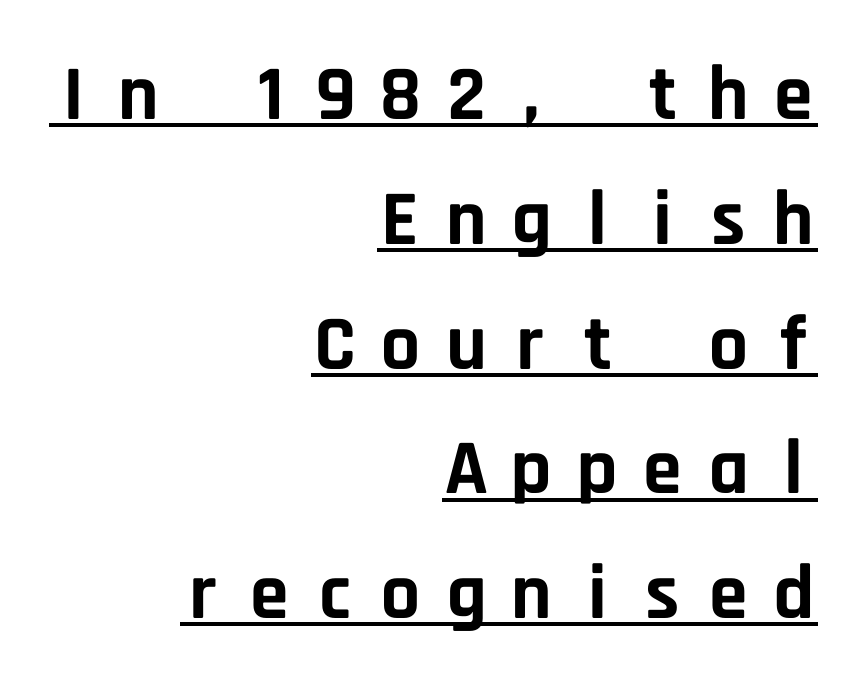
Right-aligned paragraph, ragged on the left. Compared with typical paragraphs, the rows here are spaced about the same. This rendering employs a face without finishing strokes, i.e., a sans-serif. Compared with an ordinary text face, these strokes are far heavier — a full bold.
